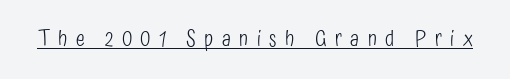
Q: Is the text bold? A: No.
Q: Is the text italic (slanted)? A: No, it is upright.
Q: Is the text underlined? A: Yes.
Q: Is the spacing between letters normal or unusually wide? A: Unusually wide.
